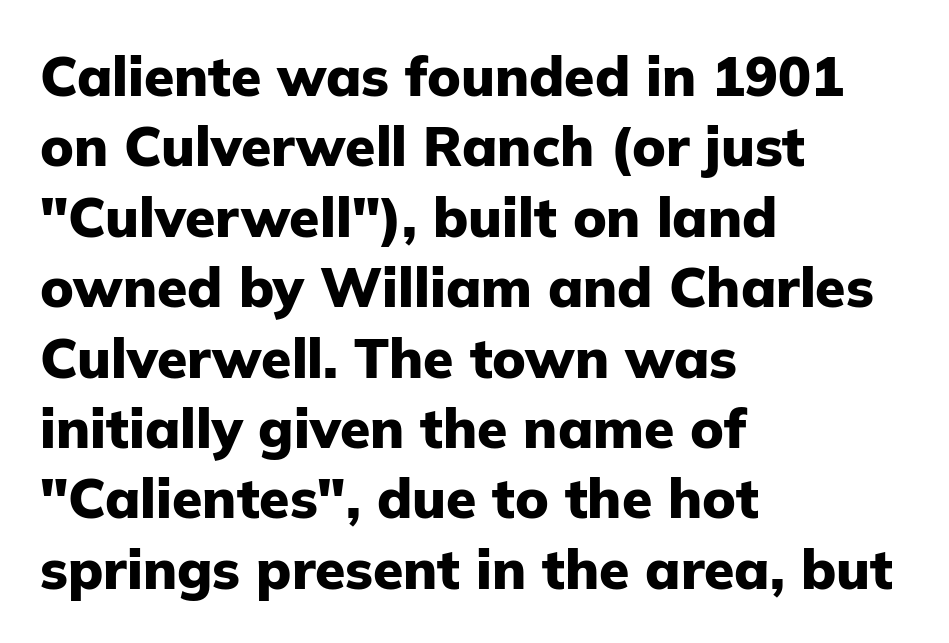
Heft: maximum for text — a bold. This sample has the flowing, uneven cadence of proportional lettering. The area under the type is left untouched. Regarding serifs, this sample does without them. The letters sit at their default tracking, neither squeezed nor spread. The lettering stays uniformly vertical, giving the passage a roman look.
